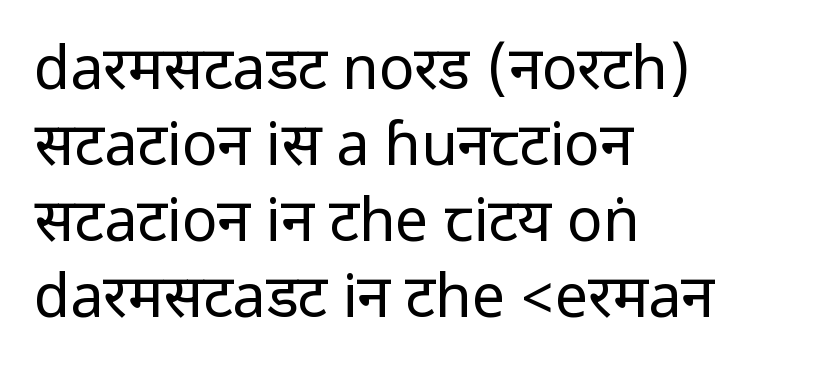
Q: Is the text bold? A: No.
Q: Is the text italic (slanted)? A: No, it is upright.
Q: Is the typeface a serif or a sans-serif typeface? A: Sans-serif.
Q: Is the text underlined? A: No.
Q: How is the paragraph aligned? A: Left-aligned.
Q: Is the spacing between letters normal or unusually wide? A: Normal.
Q: Is the spacing between lines tight, normal or loose? A: Normal.
Q: Width (condensed, normal, or wide)? A: Condensed.
Q: Stroke contrast? A: Low.
